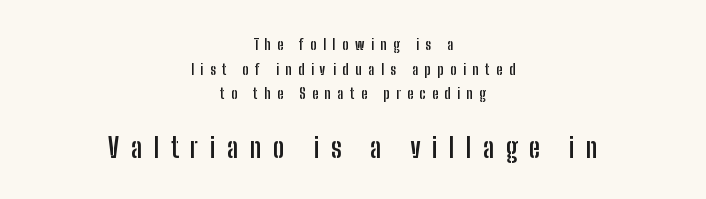
The image shows 27 px bold type, upright; set centered, normal line spacing (1.65x), unusually wide letter spacing (+0.43 em), not underlined; the second (bottom) block is 1.8x larger.
